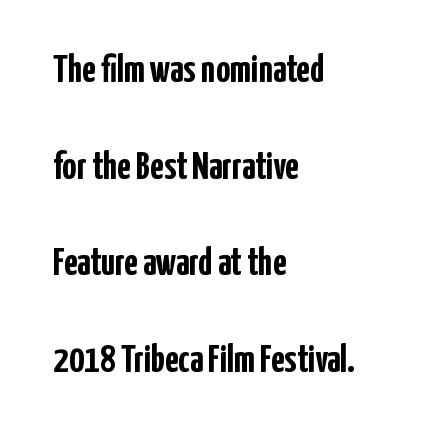
The passage is arranged the way most books set body copy — flush left. The vertical gap from one line to the next is large. Each letter keeps its own natural width here, so spacing adapts to shape. Regarding serifs, this sample does without them. You could call the tracking neutral — neither tight nor loose. Posture: straight, roman, zero tilt.
